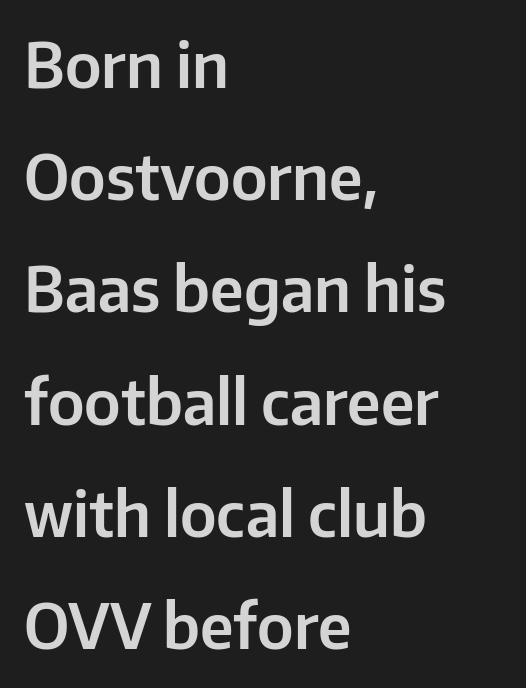
The type family on display is of the sans-serif kind. Look at the tracking — it's just the regular setting, nothing added. Any mark beneath the type? The region is blank. The rendering uses natural spacing where letterforms have individual widths.
